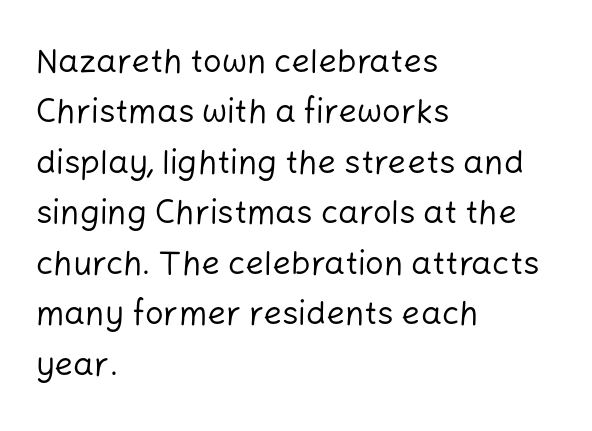
{"serif": "no", "italic": "no", "bold": "no", "weight": "regular", "width": "normal", "stroke_contrast": "low", "x_height": "medium", "monospaced": "no", "underline": "no", "align": "left", "line_spacing": "normal", "line_spacing_ratio": 1.53, "letter_spacing": "normal", "letter_spacing_em": 0.0, "glyph_px": 33}
